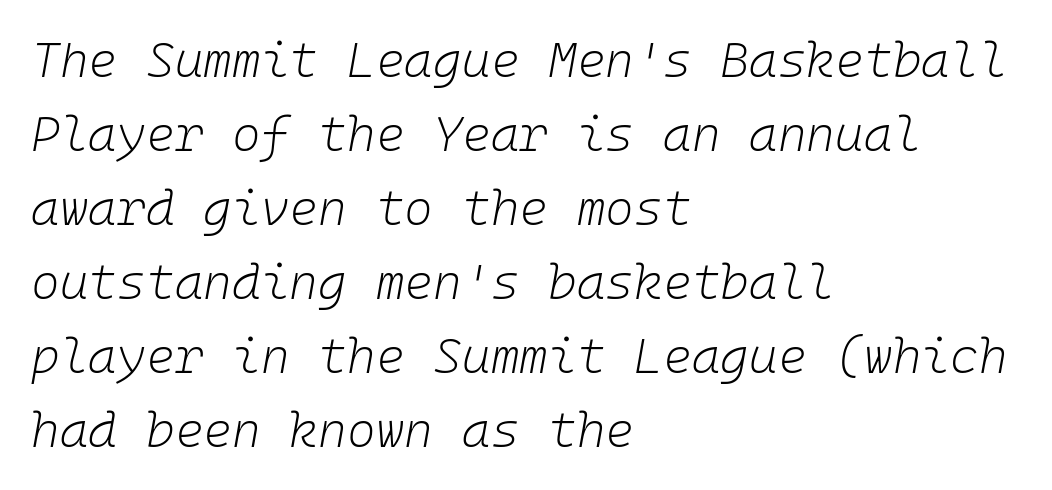
If you drew a line through each stem, it would be angled. Think of a typewriter: that constant character pitch is what you see here. Characters follow at the spacing the type designer built in. Unmarked baselines from the first word to the last. This sample keeps an unexceptional amount of space between lines.
